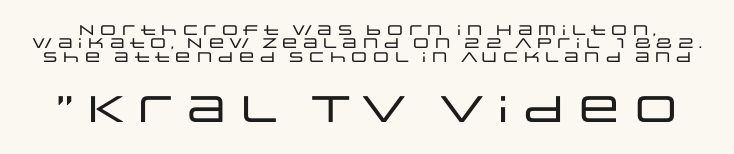
Q: Is the text italic (slanted)? A: No, it is upright.
Q: Is the typeface a serif or a sans-serif typeface? A: Sans-serif.
Q: Is the text underlined? A: No.
Q: Is the spacing between letters normal or unusually wide? A: Normal.
Q: Is the spacing between lines tight, normal or loose? A: Tight.
Q: Which block of text is set in a larger size, the first (top) or the second (bottom)? A: The second (bottom) one.
Q: Width (condensed, normal, or wide)? A: Wide.
Q: Stroke contrast? A: Low.
Q: x-height? A: Large.
Q: Monospaced? A: No.
